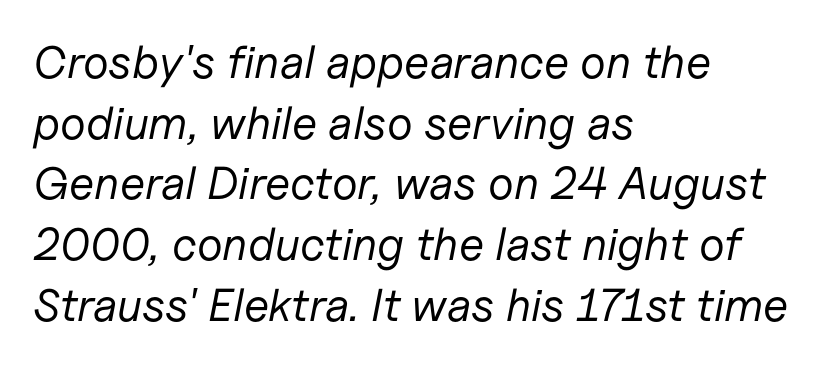
The image shows 46 px regular-weight type, italic (leaning right); set left-aligned, normal line spacing (1.32x), normal letter spacing, not underlined; low stroke contrast and a medium x-height.
